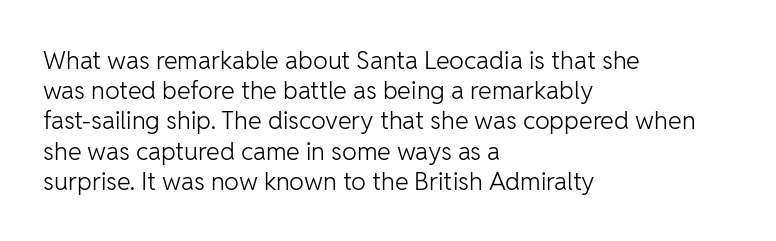
The image shows 25 px text type, upright; set left-aligned, line spacing 1.21x, normal letter spacing, not underlined.
